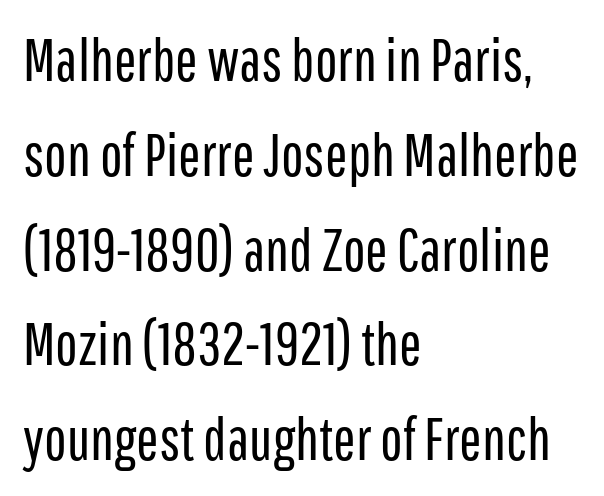
The baseline area is clear. Each letter keeps its own natural width here, so spacing adapts to shape. The font is comparable to plain body text, perhaps lighter. Ascenders rise straight up at ninety degrees. Line beginnings align vertically; line endings do not. What kind of face is this? One without serifs — a sans.
